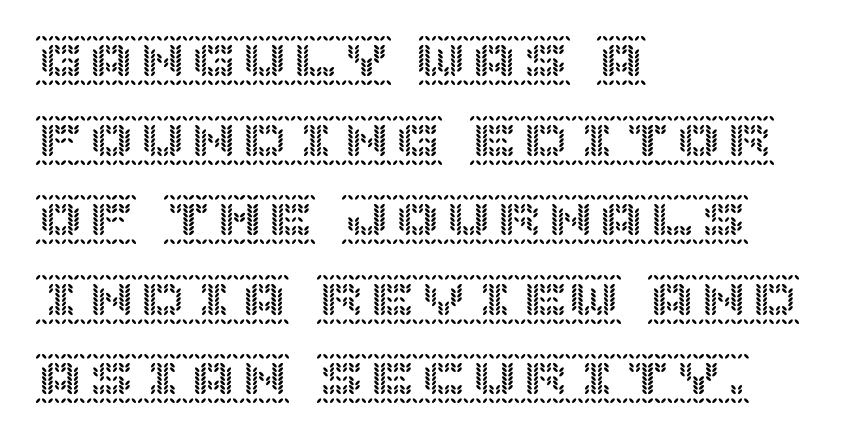
Q: Is the text italic (slanted)? A: No, it is upright.
Q: Is the text underlined? A: No.
Q: How is the paragraph aligned? A: Left-aligned.
Q: Is the spacing between letters normal or unusually wide? A: Normal.
Q: Is the spacing between lines tight, normal or loose? A: Normal.
Q: Width (condensed, normal, or wide)? A: Normal.
Q: x-height? A: Large.
